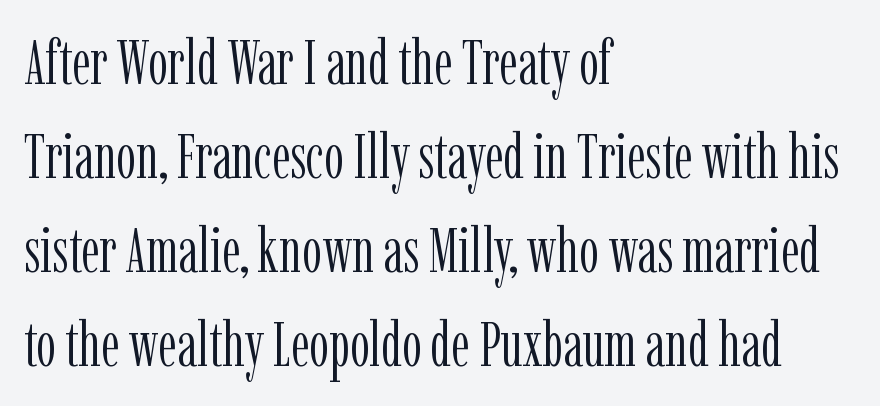
Q: Is the text bold? A: No.
Q: Is the text italic (slanted)? A: No, it is upright.
Q: Is the typeface a serif or a sans-serif typeface? A: Serif.
Q: Is the text underlined? A: No.
Q: How is the paragraph aligned? A: Left-aligned.
Q: Is the spacing between letters normal or unusually wide? A: Normal.
Q: Is the spacing between lines tight, normal or loose? A: Normal.
Q: Width (condensed, normal, or wide)? A: Condensed.
Q: Stroke contrast? A: Low.
Q: x-height? A: Medium.
Q: Monospaced? A: No.
